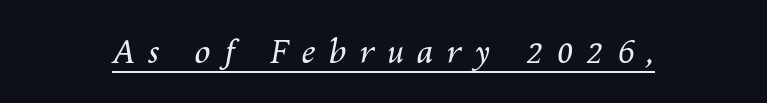
{"italic": "yes", "lean": "right", "slant_degrees": 10, "bold": "no", "weight": "regular", "width": "normal", "stroke_contrast": "medium", "x_height": "medium", "monospaced": "no", "underline": "yes", "letter_spacing": "wide", "letter_spacing_em": 0.4, "glyph_px": 32}
